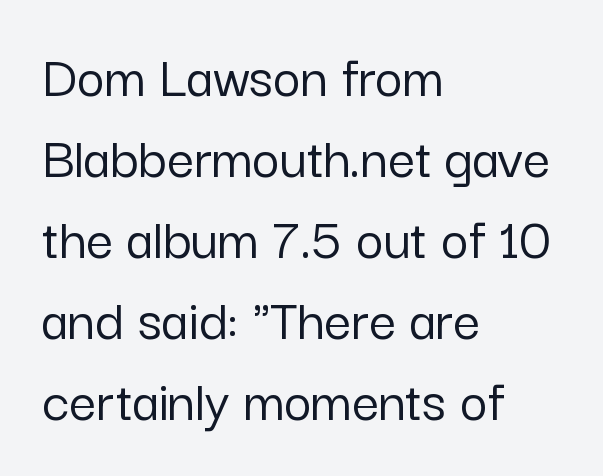
{"serif": "no", "italic": "no", "width": "normal", "stroke_contrast": "low", "x_height": "medium", "monospaced": "no", "underline": "no", "align": "left", "line_spacing": "normal", "line_spacing_ratio": 1.35, "letter_spacing": "normal", "letter_spacing_em": 0.0, "glyph_px": 60}
